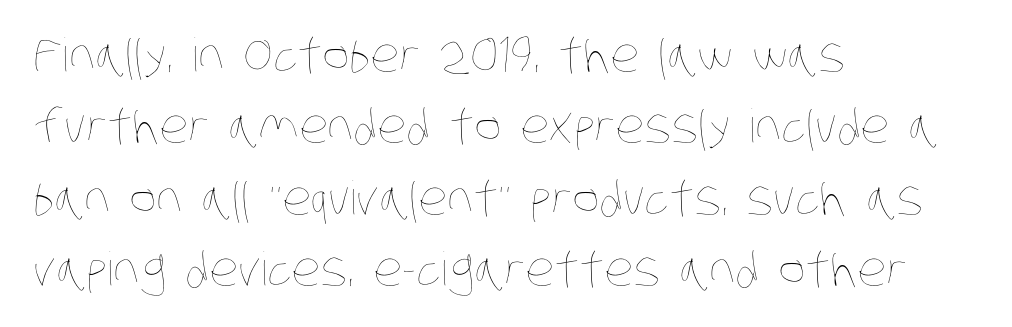
The cut favours lightness, reaching ordinary text weight at its darkest. Horizontal bands of white between lines are of average thickness. Each line starts at the same left margin while the right side varies. Note the varied advance widths — an 'i' is clearly narrower than an 'm'. This rendering features lettering with no underline. Characters follow at the spacing the type designer built in.
